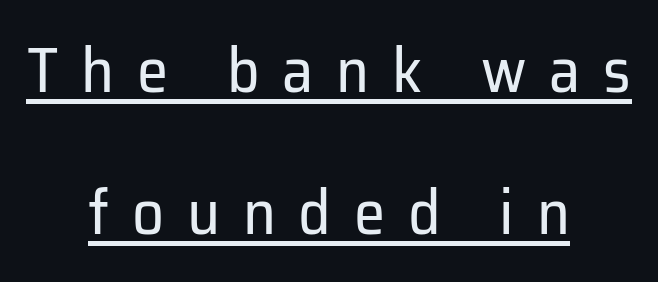
{"serif": "no", "italic": "no", "bold": "no", "weight": "regular", "width": "normal", "stroke_contrast": "low", "x_height": "medium", "monospaced": "no", "underline": "yes", "align": "center", "line_spacing": "loose", "line_spacing_ratio": 2.25, "letter_spacing": "wide", "letter_spacing_em": 0.36, "glyph_px": 63}
